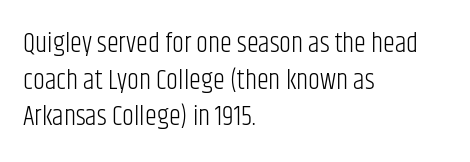
{"italic": "no", "bold": "no", "underline": "no", "align": "left", "line_spacing": "normal", "line_spacing_ratio": 1.36, "letter_spacing": "normal", "letter_spacing_em": 0.0, "glyph_px": 27}
